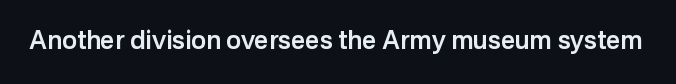
Q: Is the text bold? A: Semi-bold.
Q: Is the text italic (slanted)? A: No, it is upright.
Q: Is the text underlined? A: No.
Q: Is the spacing between letters normal or unusually wide? A: Normal.
